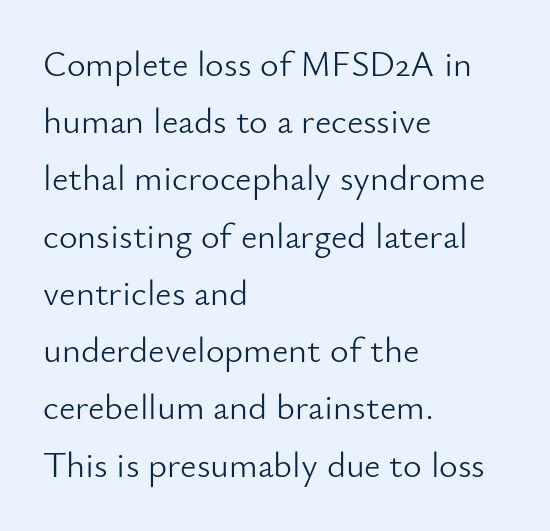
{"serif": "no", "italic": "no", "bold": "no", "weight": "light", "width": "normal", "stroke_contrast": "low", "x_height": "small", "monospaced": "no", "underline": "no", "align": "left", "line_spacing": "normal", "line_spacing_ratio": 1.59, "letter_spacing": "normal", "letter_spacing_em": 0.0, "glyph_px": 36}
